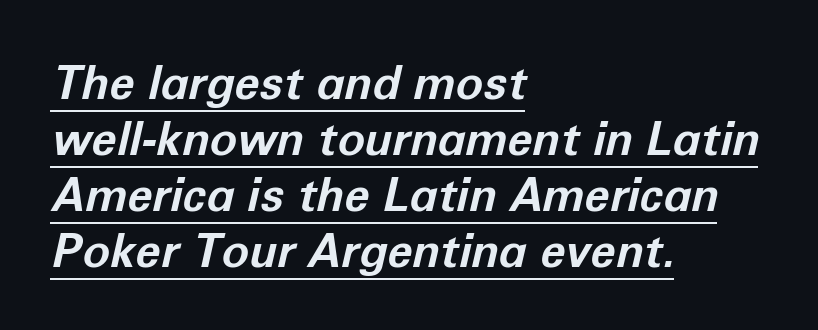
A typesetter would call this proportional, since set widths differ per character. Default kerning and tracking; the words read as compact shapes. This is underlined copy, the kind a proofreader might mark for attention. This sample uses an oblique cut, with every glyph tilted off the vertical. The strokes are fattened all the way to bold. One-word summary of the alignment: left.
